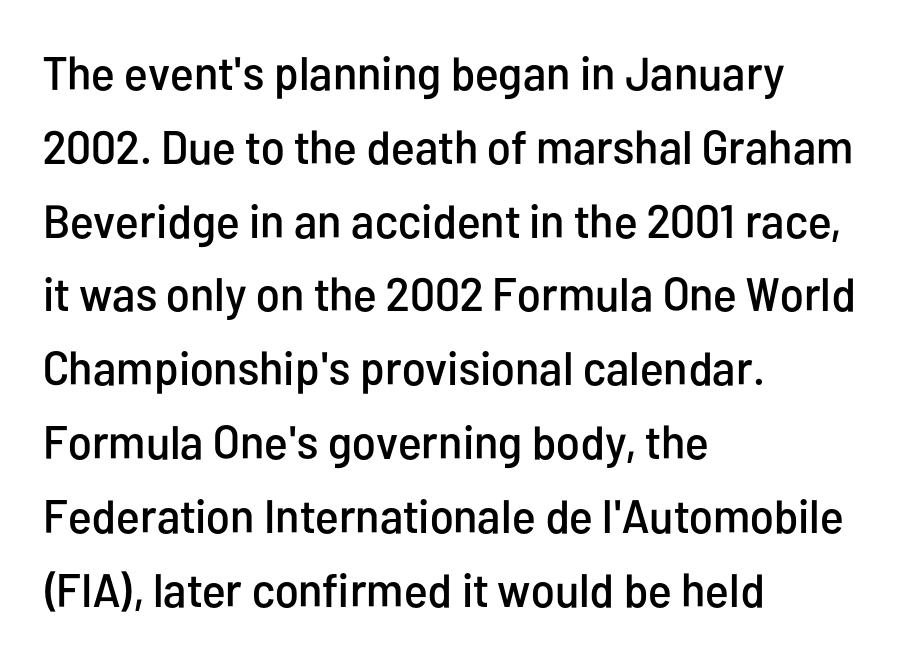
{"serif": "no", "italic": "no", "width": "condensed", "stroke_contrast": "low", "x_height": "medium", "monospaced": "no", "underline": "no", "align": "left", "line_spacing": "normal", "line_spacing_ratio": 1.57, "letter_spacing": "normal", "letter_spacing_em": 0.0, "glyph_px": 47}
